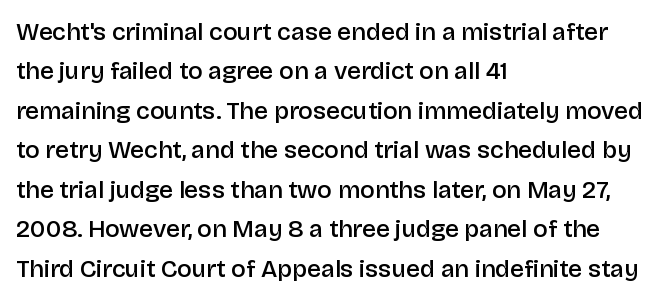
Q: Is the text bold? A: Semi-bold.
Q: Is the text italic (slanted)? A: No, it is upright.
Q: Is the text underlined? A: No.
Q: How is the paragraph aligned? A: Left-aligned.
Q: Is the spacing between letters normal or unusually wide? A: Normal.
Q: Is the spacing between lines tight, normal or loose? A: Normal.
